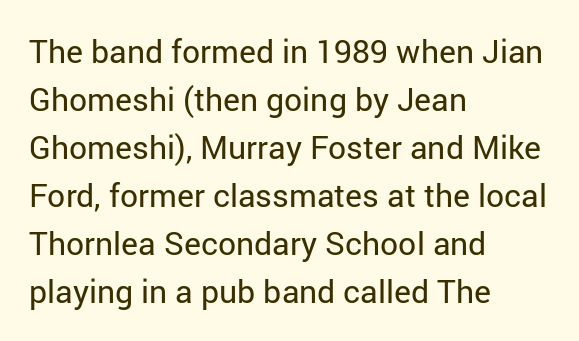
Q: Is the text bold? A: No.
Q: Is the text italic (slanted)? A: No, it is upright.
Q: Is the typeface a serif or a sans-serif typeface? A: Sans-serif.
Q: Is the text underlined? A: No.
Q: How is the paragraph aligned? A: Left-aligned.
Q: Is the spacing between letters normal or unusually wide? A: Normal.
Q: Is the spacing between lines tight, normal or loose? A: Normal.
Q: Width (condensed, normal, or wide)? A: Normal.
Q: Stroke contrast? A: Low.
Q: x-height? A: Medium.
Q: Monospaced? A: No.
